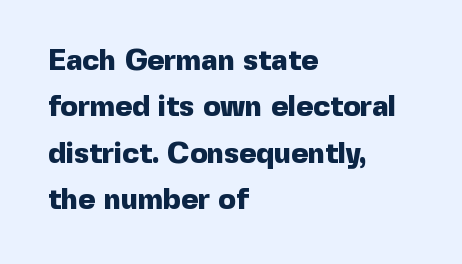
{"serif": "no", "italic": "no", "bold": "yes", "weight": "heavy", "width": "normal", "x_height": "medium", "monospaced": "no", "underline": "no", "align": "left", "line_spacing": "normal", "line_spacing_ratio": 1.6, "letter_spacing": "normal", "letter_spacing_em": 0.0, "glyph_px": 29}
